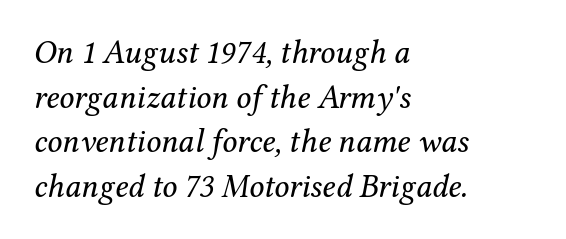
{"serif": "yes", "italic": "yes", "lean": "right", "slant_degrees": 12, "bold": "no", "weight": "regular", "width": "normal", "stroke_contrast": "medium", "x_height": "medium", "monospaced": "no", "underline": "no", "align": "left", "line_spacing": "normal", "line_spacing_ratio": 1.35, "letter_spacing": "normal", "letter_spacing_em": 0.0, "glyph_px": 33}
